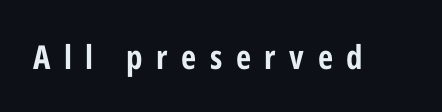
Q: Is the text bold? A: Yes.
Q: Is the text italic (slanted)? A: No, it is upright.
Q: Is the typeface a serif or a sans-serif typeface? A: Sans-serif.
Q: Is the text underlined? A: No.
Q: Is the spacing between letters normal or unusually wide? A: Unusually wide.
Q: Width (condensed, normal, or wide)? A: Condensed.
Q: Stroke contrast? A: Low.
Q: x-height? A: Medium.
Q: Monospaced? A: No.
